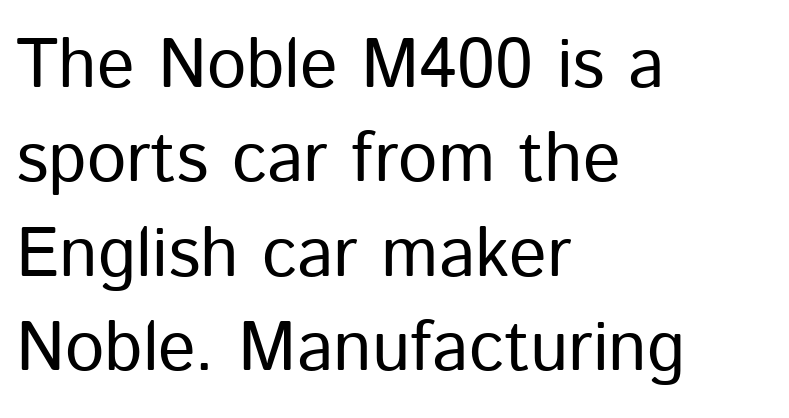
Q: Is the text bold? A: No.
Q: Is the text italic (slanted)? A: No, it is upright.
Q: Is the typeface a serif or a sans-serif typeface? A: Sans-serif.
Q: Is the text underlined? A: No.
Q: How is the paragraph aligned? A: Left-aligned.
Q: Is the spacing between letters normal or unusually wide? A: Normal.
Q: Is the spacing between lines tight, normal or loose? A: Normal.
Q: Width (condensed, normal, or wide)? A: Normal.
Q: Stroke contrast? A: Low.
Q: x-height? A: Medium.
Q: Monospaced? A: No.
